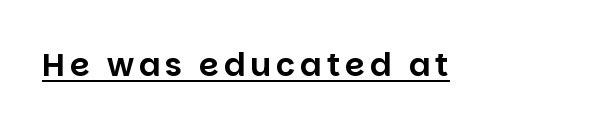
Q: Is the text italic (slanted)? A: No, it is upright.
Q: Is the typeface a serif or a sans-serif typeface? A: Sans-serif.
Q: Is the text underlined? A: Yes.
Q: Width (condensed, normal, or wide)? A: Normal.
Q: Stroke contrast? A: Low.
Q: x-height? A: Large.
Q: Monospaced? A: No.
